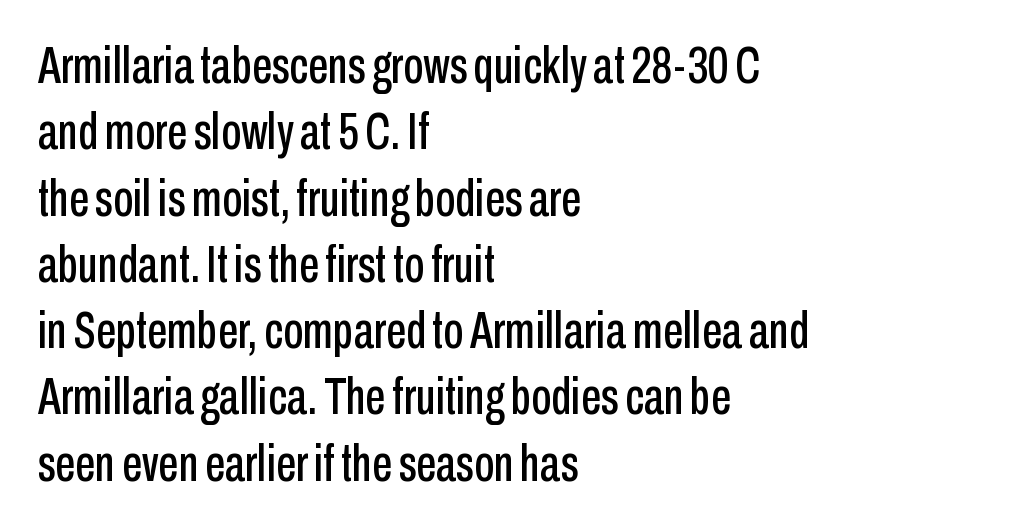
{"serif": "no", "italic": "no", "width": "condensed", "stroke_contrast": "low", "x_height": "medium", "monospaced": "no", "underline": "no", "align": "left", "line_spacing": "normal", "line_spacing_ratio": 1.3, "letter_spacing": "normal", "letter_spacing_em": 0.0, "glyph_px": 51}
